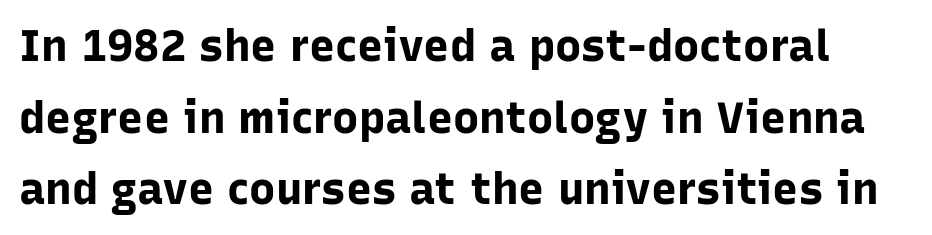
{"serif": "no", "italic": "no", "bold": "yes", "weight": "bold", "width": "normal", "stroke_contrast": "low", "x_height": "medium", "monospaced": "no", "underline": "no", "line_spacing": "normal", "line_spacing_ratio": 1.63, "letter_spacing": "normal", "letter_spacing_em": 0.0, "glyph_px": 44}
